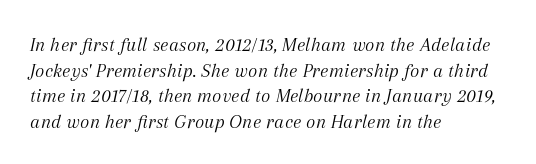
Q: Is the text bold? A: No.
Q: Is the text italic (slanted)? A: Yes, it leans right by about 12 degrees.
Q: Is the text underlined? A: No.
Q: How is the paragraph aligned? A: Left-aligned.
Q: Is the spacing between letters normal or unusually wide? A: Normal.
Q: Is the spacing between lines tight, normal or loose? A: Normal.
